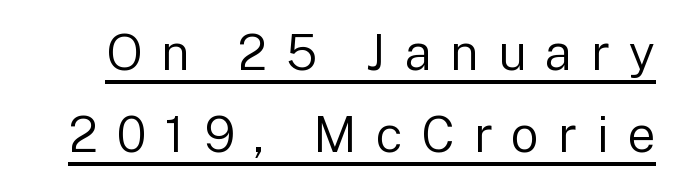
{"serif": "no", "italic": "no", "bold": "no", "weight": "regular", "width": "normal", "stroke_contrast": "low", "x_height": "medium", "monospaced": "no", "underline": "yes", "line_spacing": "normal", "line_spacing_ratio": 1.65, "letter_spacing": "wide", "letter_spacing_em": 0.37, "glyph_px": 50}
